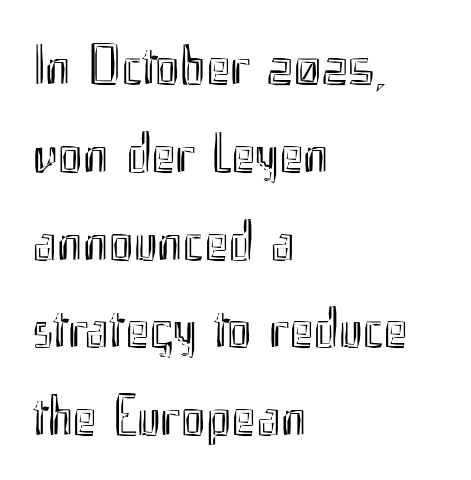
Q: Is the text italic (slanted)? A: No, it is upright.
Q: Is the text underlined? A: No.
Q: How is the paragraph aligned? A: Left-aligned.
Q: Is the spacing between letters normal or unusually wide? A: Normal.
Q: Is the spacing between lines tight, normal or loose? A: Normal.
Q: Width (condensed, normal, or wide)? A: Condensed.
Q: x-height? A: Small.
Q: Monospaced? A: No.
